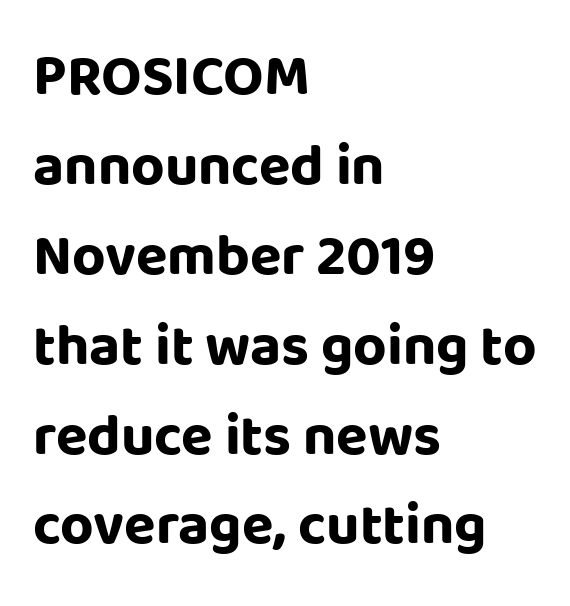
{"serif": "no", "italic": "no", "bold": "yes", "weight": "bold", "width": "normal", "stroke_contrast": "low", "x_height": "large", "monospaced": "no", "underline": "no", "align": "left", "line_spacing": "normal", "line_spacing_ratio": 1.55, "letter_spacing": "normal", "letter_spacing_em": 0.0, "glyph_px": 58}
